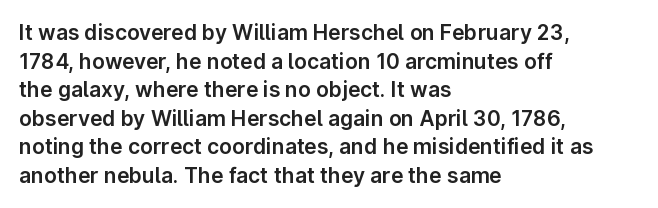
The rendering keeps characters at their native spacing. Does the lettering tilt? It doesn't — this is upright. Descender tails drop into unmarked territory. The lines sit at an ordinary, default distance from one another. One-word summary of the alignment: left.
